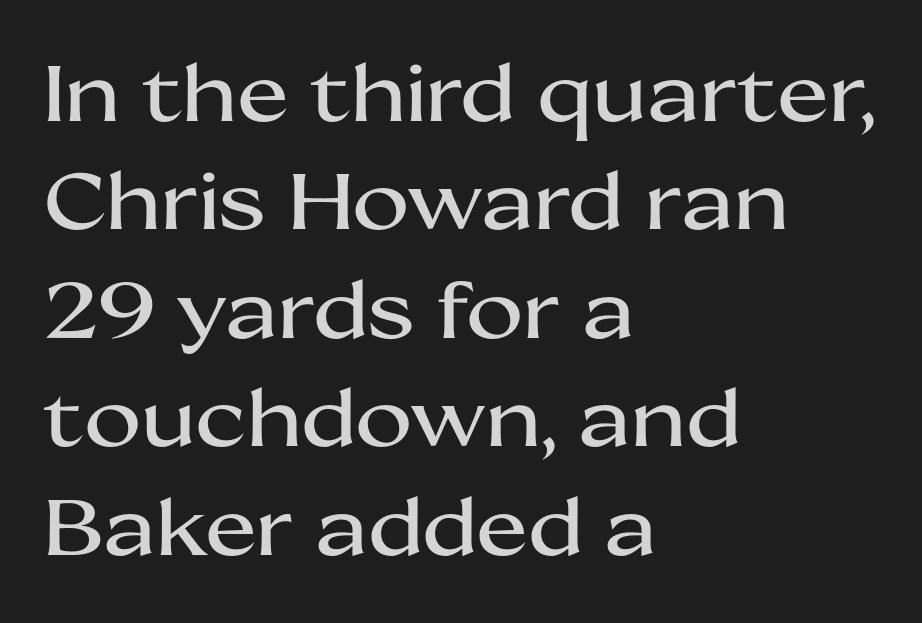
Any mark beneath the type? The region is blank. Every row of glyphs begins at an identical x-position on the left. Does extra space separate the letters? No, they use regular spacing. Compared with typical paragraphs, the rows here are spaced about the same. The specimen reads as upright at a glance.
